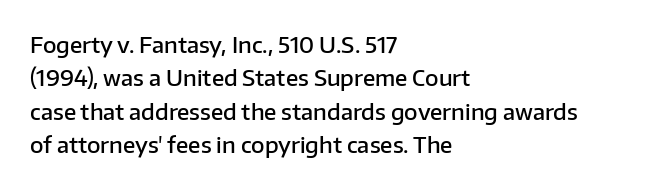
Rows of type keep a routine distance in the vertical direction. Default kerning and tracking; the words read as compact shapes. The font's upright variant was chosen for this text. As a designer I'd log this as weight 600, semibold. The string is rendered with underlining switched off.
